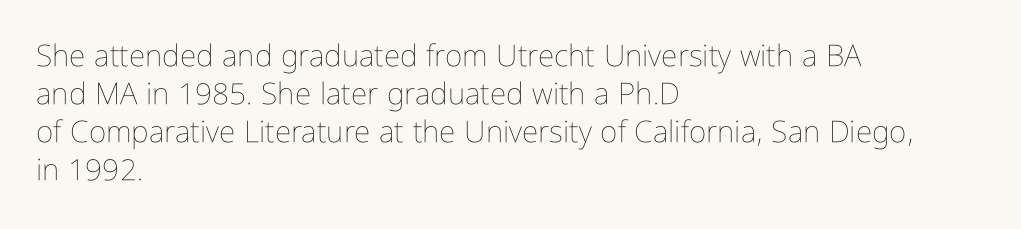
Is there any slant? The stems are plumb. A clean baseline with only descenders dipping below it. A typesetter would call this proportional, since set widths differ per character. Ink coverage per letter is moderate at most. A typesetter would call this leading conventional body-copy spacing.
